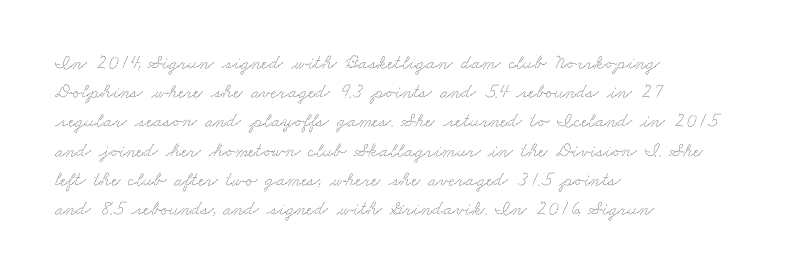
{"underline": "no", "align": "left", "line_spacing": "normal", "line_spacing_ratio": 1.46, "letter_spacing": "normal", "letter_spacing_em": 0.0, "glyph_px": 20}
